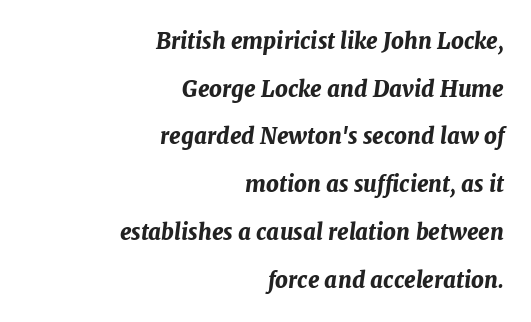
{"italic": "yes", "lean": "right", "slant_degrees": 7, "bold": "yes", "underline": "no", "align": "right", "line_spacing": "loose", "line_spacing_ratio": 2.17, "letter_spacing": "normal", "letter_spacing_em": 0.0, "glyph_px": 22}
